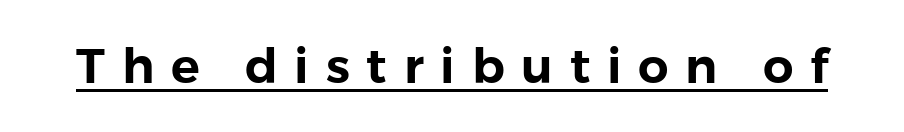
Here the designer chose a conventional face with non-uniform glyph widths. The type family on display is of the sans-serif kind. The words here are underlined. Upright lettering throughout. Short note: letters widely spaced.
